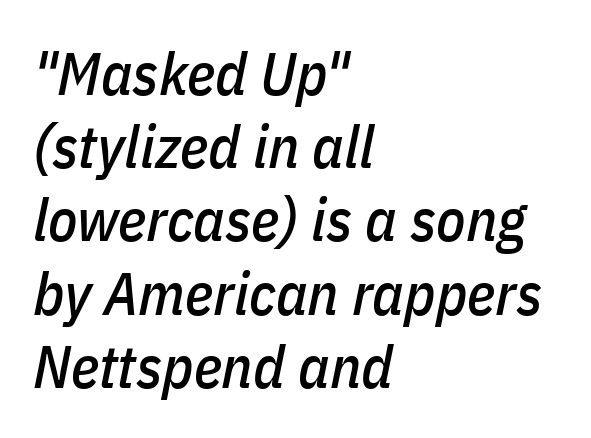
{"italic": "yes", "lean": "right", "slant_degrees": 11, "width": "condensed", "stroke_contrast": "low", "x_height": "medium", "monospaced": "no", "underline": "no", "align": "left", "line_spacing_ratio": 1.22, "letter_spacing": "normal", "letter_spacing_em": 0.0, "glyph_px": 60}
